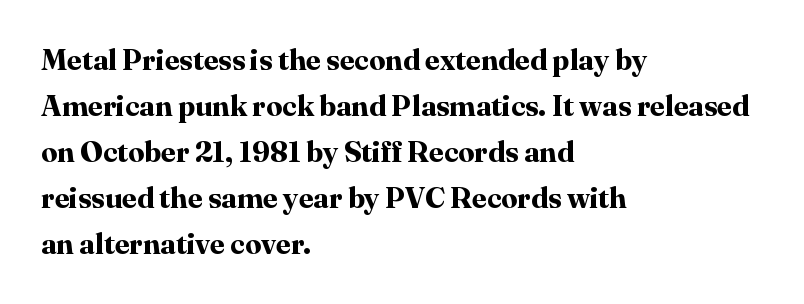
Q: Is the text bold? A: Yes.
Q: Is the text italic (slanted)? A: No, it is upright.
Q: Is the typeface a serif or a sans-serif typeface? A: Serif.
Q: Is the text underlined? A: No.
Q: How is the paragraph aligned? A: Left-aligned.
Q: Is the spacing between letters normal or unusually wide? A: Normal.
Q: Is the spacing between lines tight, normal or loose? A: Normal.
Q: Width (condensed, normal, or wide)? A: Normal.
Q: Stroke contrast? A: High.
Q: x-height? A: Medium.
Q: Monospaced? A: No.
